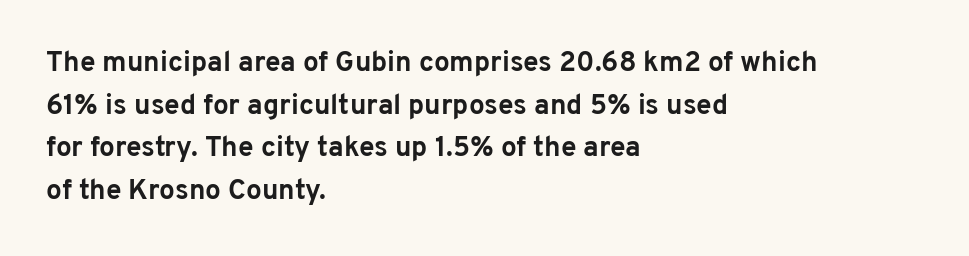
The image shows 28 px bold sans-serif type, upright; set left-aligned, normal line spacing (1.52x), normal letter spacing, not underlined; low stroke contrast and a medium x-height.
